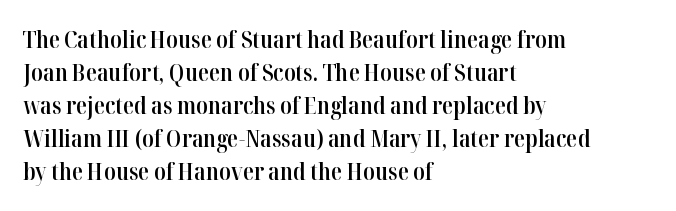
Default kerning and tracking; the words read as compact shapes. Quick note: interline space is typical. This rendering features lettering with no underline. Left-aligned paragraph, ragged on the right. The strokes are fattened partway — semibold, not bold. Italic: no, the glyphs are upright roman.
